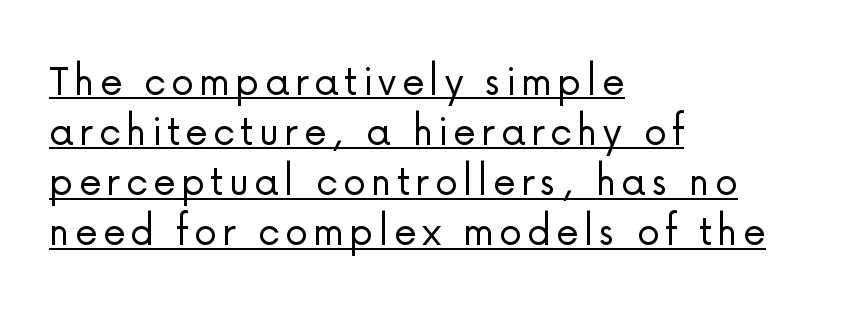
You could not count columns in this text — the font is proportionally spaced. Quick note: underline on. The font family rendered here belongs to the sans-serif group. The passage is arranged the way most books set body copy — flush left. Italic? Not at all — the glyphs are vertical. Is there much room between lines? No — they nearly touch.
